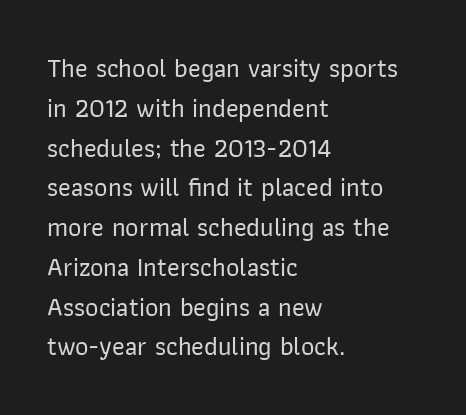
The image shows 26 px text type, upright; set left-aligned, normal line spacing (1.53x), normal letter spacing, not underlined.
